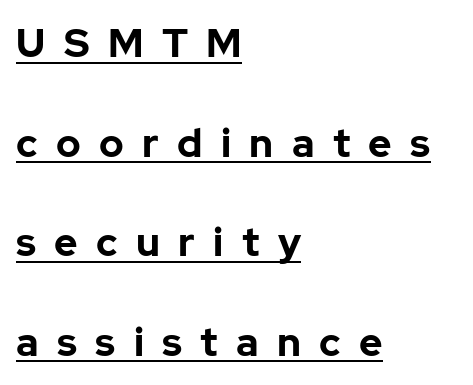
Caption: lettering with a line underneath. The glyphs in this specimen are sans serif. The glyphs have the mass of a bold cut. Teacher's note: observe the even left margin — that is flush-left alignment.
